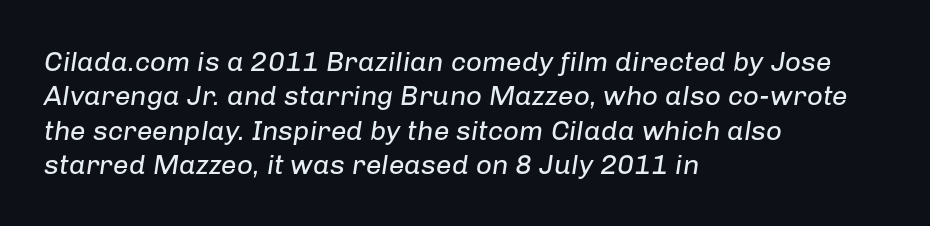
The image shows 28 px regular-weight type, italic (leaning right); set left-aligned, line spacing 1.23x, normal letter spacing, not underlined; low stroke contrast and a medium x-height.
